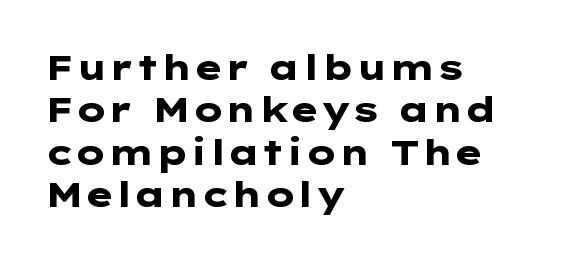
{"serif": "no", "italic": "no", "bold": "yes", "weight": "heavy", "width": "wide", "stroke_contrast": "low", "x_height": "medium", "underline": "no", "align": "left", "line_spacing_ratio": 1.21, "letter_spacing": "normal", "letter_spacing_em": 0.0, "glyph_px": 35}
